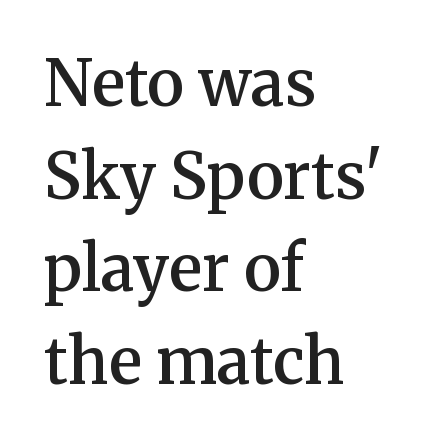
{"serif": "yes", "italic": "no", "bold": "semi", "weight": "semibold", "width": "normal", "stroke_contrast": "medium", "x_height": "medium", "monospaced": "no", "underline": "no", "align": "left", "line_spacing": "normal", "line_spacing_ratio": 1.47, "letter_spacing": "normal", "letter_spacing_em": 0.0, "glyph_px": 63}
